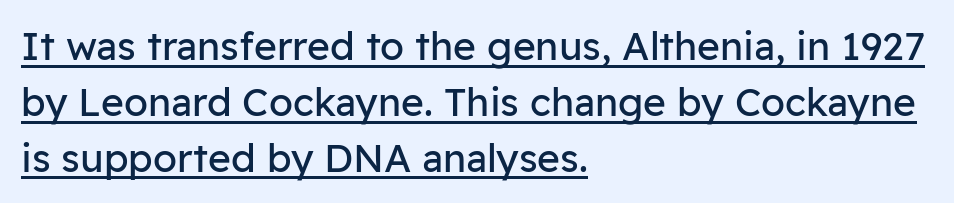
The image shows 39 px regular-weight sans-serif type, upright; set left-aligned, normal line spacing (1.43x), normal letter spacing, underlined; low stroke contrast and a medium x-height.
